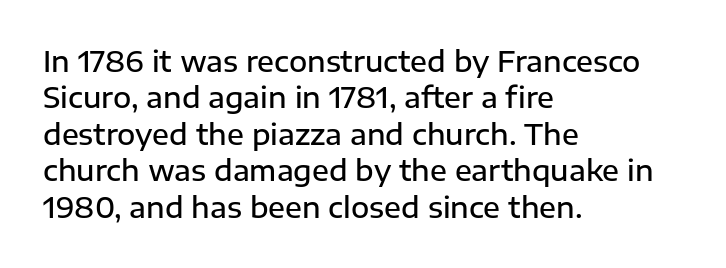
Reading down the block, your eye returns to a fixed left position each line. A normal amount of white space separates one row of letters from the next. Underlining? Definitely not there. Observe the absence of serifs on each vertical stroke in this sample. Bold? Not quite — semibold, heavier than regular but stopping short. Unlike italic type, these characters show no tilt at all.
